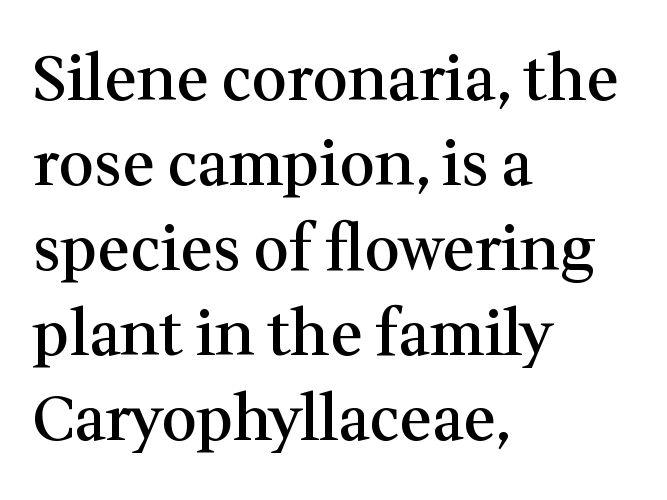
Q: Is the text bold? A: Semi-bold.
Q: Is the text italic (slanted)? A: No, it is upright.
Q: Is the typeface a serif or a sans-serif typeface? A: Serif.
Q: Is the text underlined? A: No.
Q: How is the paragraph aligned? A: Left-aligned.
Q: Is the spacing between letters normal or unusually wide? A: Normal.
Q: Is the spacing between lines tight, normal or loose? A: Normal.
Q: Width (condensed, normal, or wide)? A: Normal.
Q: Stroke contrast? A: Medium.
Q: x-height? A: Medium.
Q: Monospaced? A: No.
